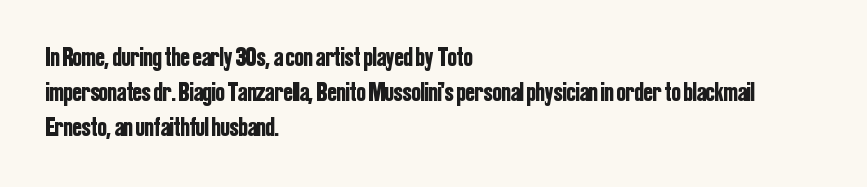
{"italic": "no", "underline": "no", "align": "left", "line_spacing": "normal", "line_spacing_ratio": 1.29, "letter_spacing": "normal", "letter_spacing_em": 0.0, "glyph_px": 27}
